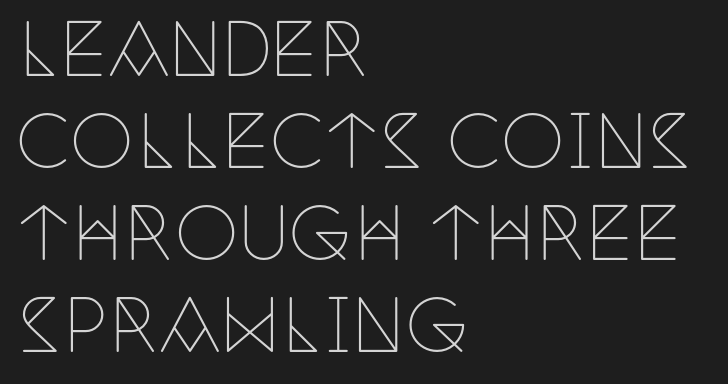
Caption: standard tracking, unaltered. Note: serifs present on the glyphs. The weight tops out at a normal text grade. The rendering uses natural spacing where letterforms have individual widths. The setting favours the left margin, as ordinary paragraphs usually do. The lettering holds an erect, upright posture throughout.
